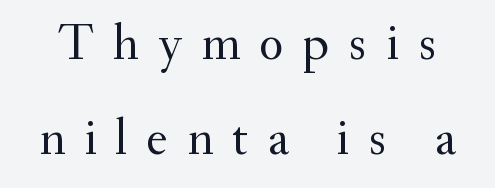
Q: Is the text bold? A: No.
Q: Is the text italic (slanted)? A: No, it is upright.
Q: Is the typeface a serif or a sans-serif typeface? A: Serif.
Q: Is the text underlined? A: No.
Q: Is the spacing between letters normal or unusually wide? A: Unusually wide.
Q: Width (condensed, normal, or wide)? A: Normal.
Q: Stroke contrast? A: Medium.
Q: x-height? A: Small.
Q: Monospaced? A: No.
